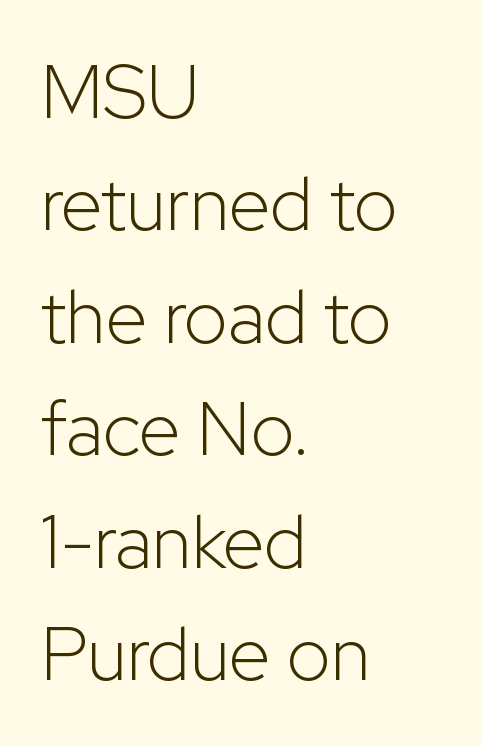
Characters follow at the spacing the type designer built in. This block has exactly the height ordinary leading produces. Nothing heavy about these letters — not bold at all. Proportional: the letters do not fall into vertical columns.
